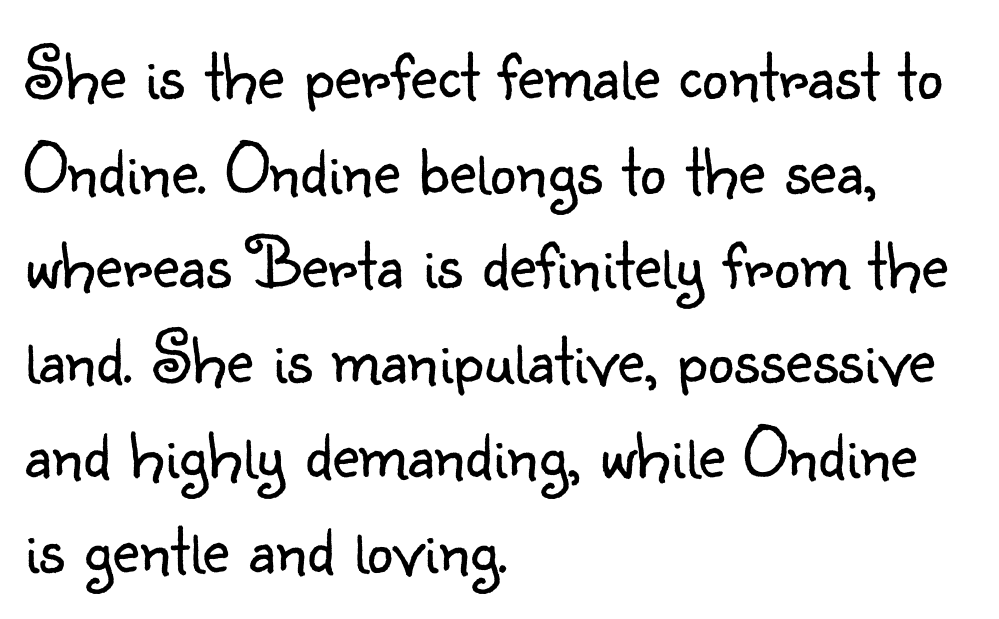
Q: Is the text bold? A: No.
Q: Is the text italic (slanted)? A: No, it is upright.
Q: Is the typeface a serif or a sans-serif typeface? A: Sans-serif.
Q: Is the text underlined? A: No.
Q: How is the paragraph aligned? A: Left-aligned.
Q: Is the spacing between letters normal or unusually wide? A: Normal.
Q: Is the spacing between lines tight, normal or loose? A: Normal.
Q: Width (condensed, normal, or wide)? A: Normal.
Q: Stroke contrast? A: Low.
Q: x-height? A: Small.
Q: Monospaced? A: No.
